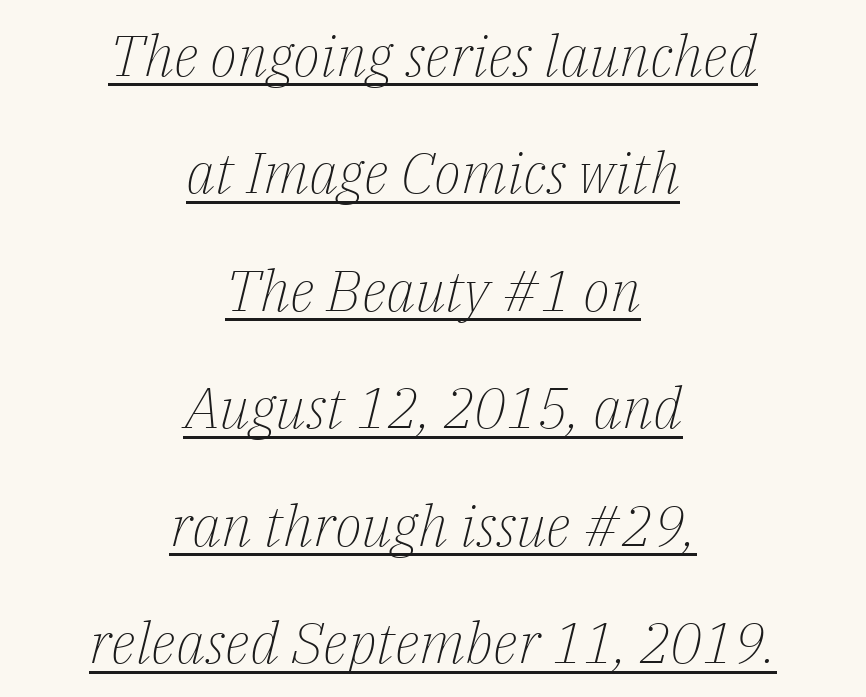
Little horizontal feet cap the strokes, marking this as serif type. These lines were composed using italics. A typographer would call this underscored text. The designer dialed line spacing up above the default.
